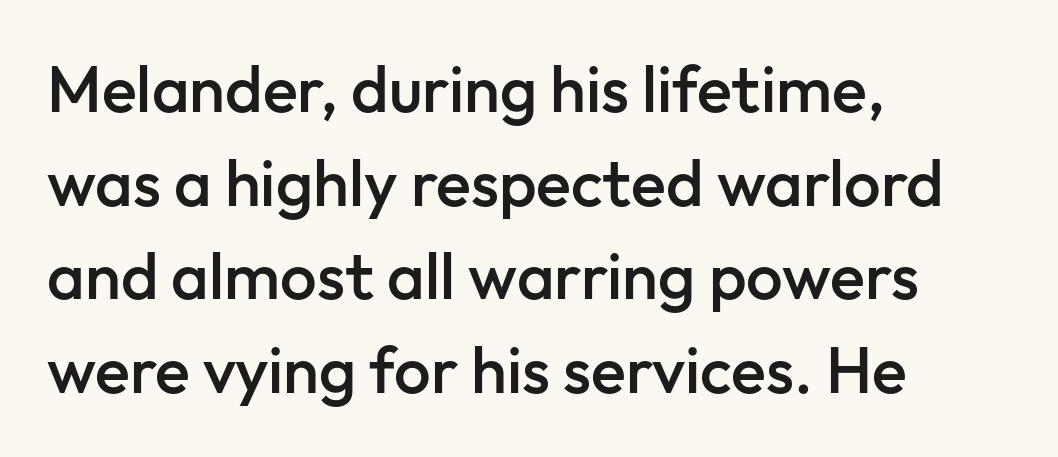
The image shows 65 px semibold sans-serif type, upright; set left-aligned, normal line spacing (1.44x), normal letter spacing, not underlined; low stroke contrast and a medium x-height.
